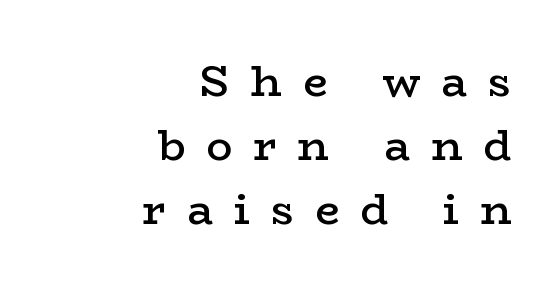
Q: Is the text bold? A: Semi-bold.
Q: Is the text italic (slanted)? A: No, it is upright.
Q: Is the typeface a serif or a sans-serif typeface? A: Serif.
Q: Is the text underlined? A: No.
Q: How is the paragraph aligned? A: Right-aligned.
Q: Is the spacing between letters normal or unusually wide? A: Unusually wide.
Q: Is the spacing between lines tight, normal or loose? A: Normal.
Q: Width (condensed, normal, or wide)? A: Wide.
Q: Stroke contrast? A: Low.
Q: x-height? A: Medium.
Q: Monospaced? A: No.
